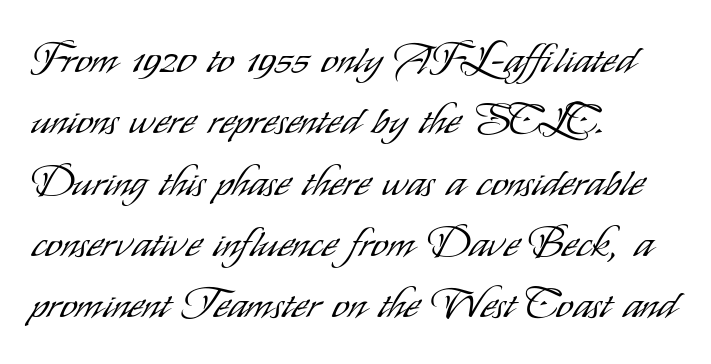
The image shows 42 px light, condensed sans-serif type; set left-aligned, normal line spacing (1.46x), normal letter spacing, not underlined; low stroke contrast and a small x-height.
